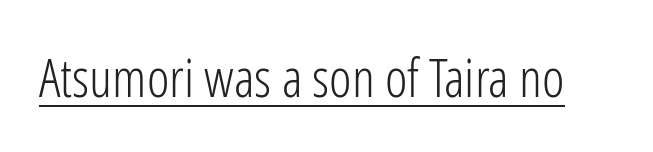
The rendering uses natural spacing where letterforms have individual widths. If you drew a line through each stem, it would be perfectly vertical. This is sans-serif lettering, the kind often seen on screens and signage. Vertical stems look standard width or narrower in stroke. You could call the tracking neutral — neither tight nor loose. Each line of the rendering has a horizontal stroke beneath the glyphs.
